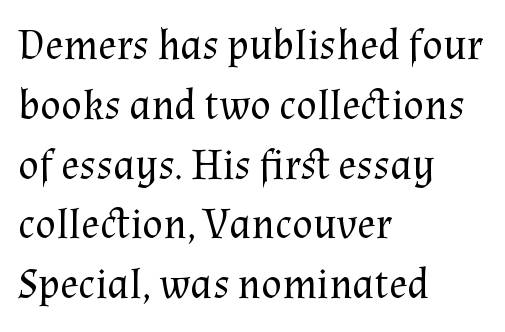
Q: Is the text bold? A: No.
Q: Is the text italic (slanted)? A: No, it is upright.
Q: Is the text underlined? A: No.
Q: How is the paragraph aligned? A: Left-aligned.
Q: Is the spacing between letters normal or unusually wide? A: Normal.
Q: Is the spacing between lines tight, normal or loose? A: Normal.
Q: Width (condensed, normal, or wide)? A: Normal.
Q: Stroke contrast? A: Medium.
Q: x-height? A: Medium.
Q: Monospaced? A: No.
